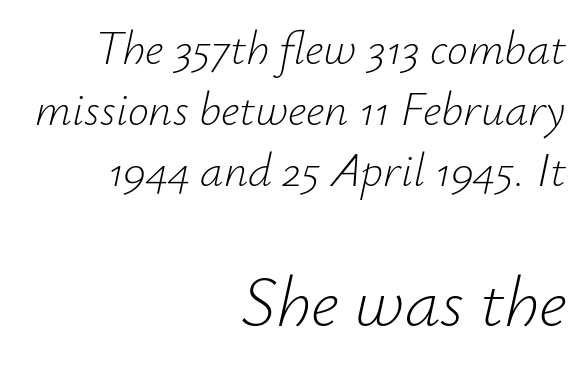
Q: Is the text bold? A: No.
Q: Is the text italic (slanted)? A: Yes, it leans right by about 12 degrees.
Q: Is the text underlined? A: No.
Q: How is the paragraph aligned? A: Right-aligned.
Q: Is the spacing between letters normal or unusually wide? A: Normal.
Q: Is the spacing between lines tight, normal or loose? A: Normal.
Q: Which block of text is set in a larger size, the first (top) or the second (bottom)? A: The second (bottom) one.
Q: Width (condensed, normal, or wide)? A: Normal.
Q: Stroke contrast? A: Low.
Q: x-height? A: Small.
Q: Monospaced? A: No.
